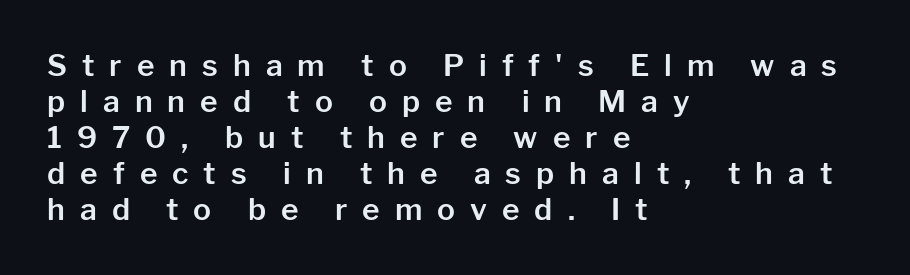
The image shows 30 px sans-serif type, upright; set left-aligned, line spacing 1.2x, unusually wide letter spacing (+0.5 em), not underlined; low stroke contrast and a medium x-height.
